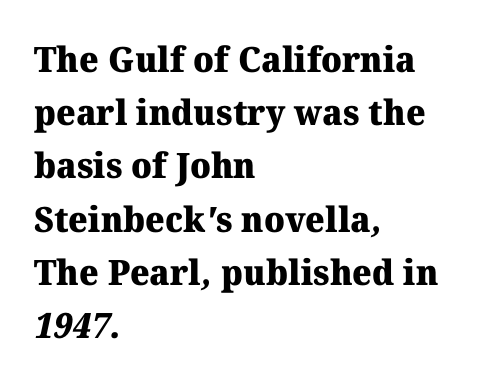
Q: Is the text bold? A: Yes.
Q: Is the typeface a serif or a sans-serif typeface? A: Serif.
Q: Is the text underlined? A: No.
Q: How is the paragraph aligned? A: Left-aligned.
Q: Is the spacing between letters normal or unusually wide? A: Normal.
Q: Is the spacing between lines tight, normal or loose? A: Normal.
Q: Width (condensed, normal, or wide)? A: Normal.
Q: Stroke contrast? A: Medium.
Q: x-height? A: Medium.
Q: Monospaced? A: No.
